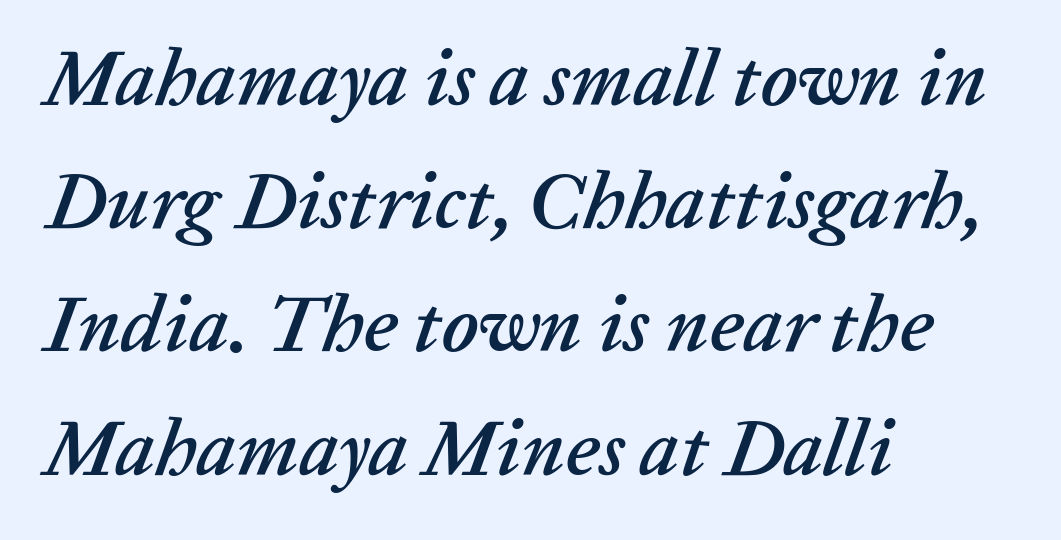
Layout note: lines flush left. The passage shown is typed in a proportional face where columns would drift. Only glyphs here, with clear space below each row. The gaps between neighbouring characters are ordinary and unremarkable. Whoever set this chose a conventional vertical rhythm. Emphasis-style slanted type is in use.
